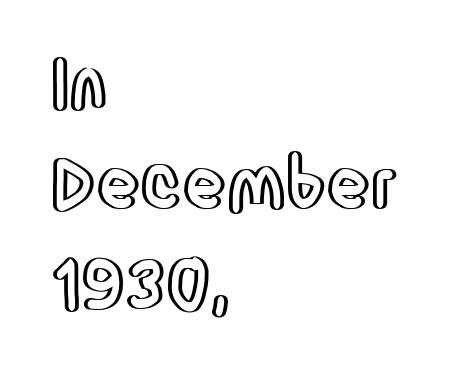
Vertically, the passage feels balanced, rows spaced as you'd expect. When letters stand straight like this, we call the style roman or upright. A bare baseline throughout the passage. No extra tracking has been applied to these lines. Line starts are locked; line ends wander. Looks like regular typesetting: each glyph gets only the width it needs.
